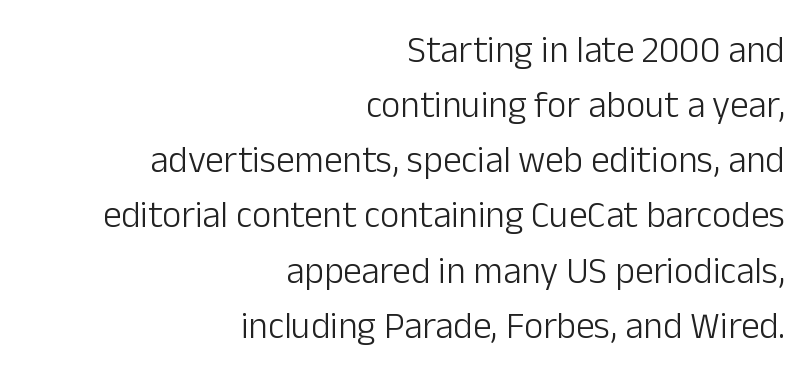
The image shows 37 px light sans-serif type, upright; set right-aligned, normal line spacing (1.49x), normal letter spacing, not underlined; low stroke contrast and a medium x-height.
